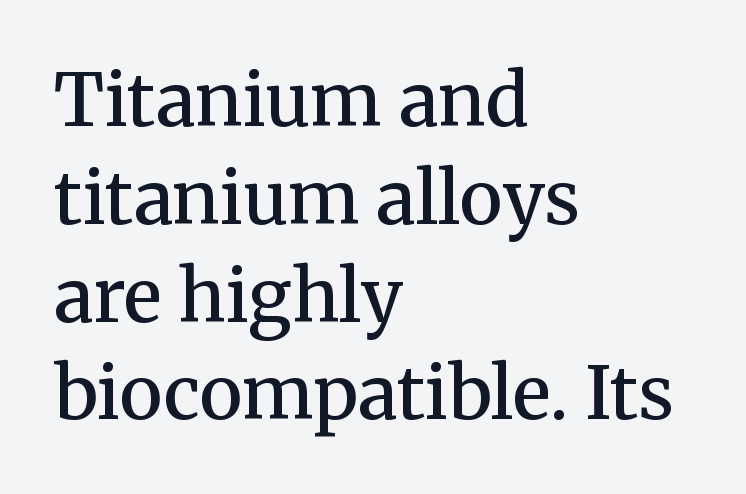
The image shows 73 px semibold serif type, upright; set left-aligned, normal line spacing (1.34x), normal letter spacing, not underlined; medium stroke contrast and a medium x-height.
